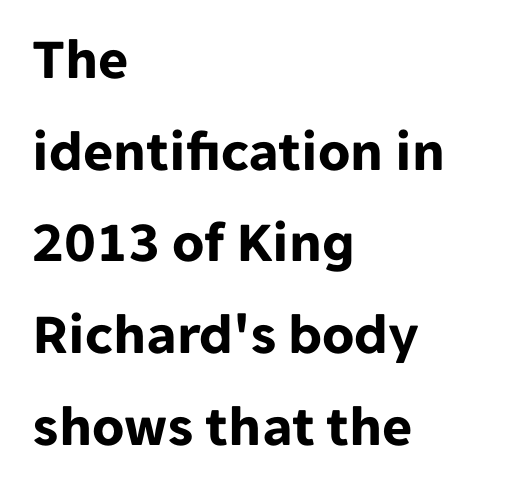
Q: Is the text bold? A: Yes.
Q: Is the text italic (slanted)? A: No, it is upright.
Q: Is the typeface a serif or a sans-serif typeface? A: Sans-serif.
Q: Is the text underlined? A: No.
Q: How is the paragraph aligned? A: Left-aligned.
Q: Is the spacing between letters normal or unusually wide? A: Normal.
Q: Is the spacing between lines tight, normal or loose? A: Normal.
Q: Width (condensed, normal, or wide)? A: Normal.
Q: Stroke contrast? A: Low.
Q: x-height? A: Medium.
Q: Monospaced? A: No.
